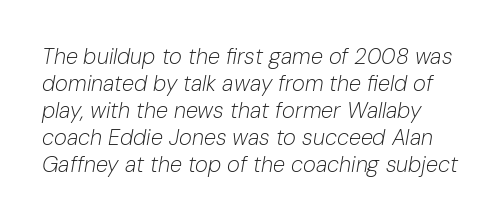
{"italic": "yes", "lean": "right", "slant_degrees": 10, "bold": "no", "underline": "no", "line_spacing_ratio": 1.23, "letter_spacing": "normal", "letter_spacing_em": 0.0, "glyph_px": 22}
